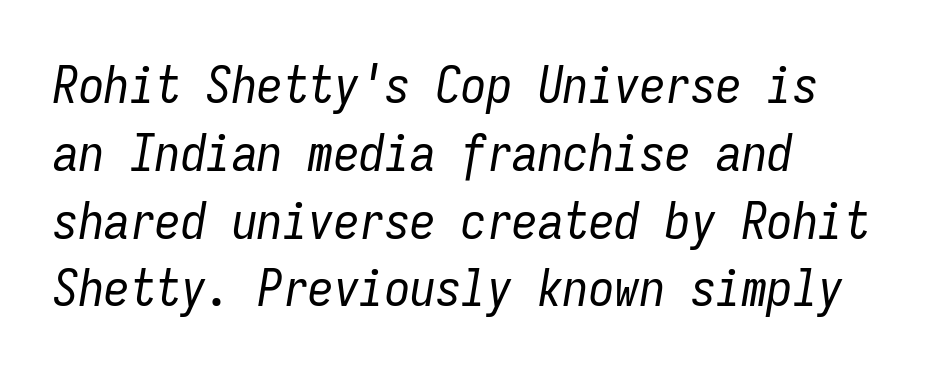
{"italic": "yes", "lean": "right", "slant_degrees": 9, "bold": "no", "weight": "regular", "width": "condensed", "stroke_contrast": "low", "x_height": "medium", "monospaced": "yes", "underline": "no", "align": "left", "line_spacing": "normal", "line_spacing_ratio": 1.33, "letter_spacing": "normal", "letter_spacing_em": 0.0, "glyph_px": 51}
